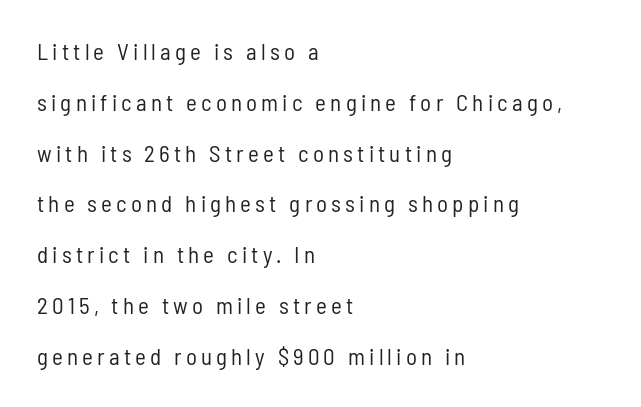
Q: Is the text bold? A: No.
Q: Is the text italic (slanted)? A: No, it is upright.
Q: Is the text underlined? A: No.
Q: How is the paragraph aligned? A: Left-aligned.
Q: Is the spacing between lines tight, normal or loose? A: Loose.
